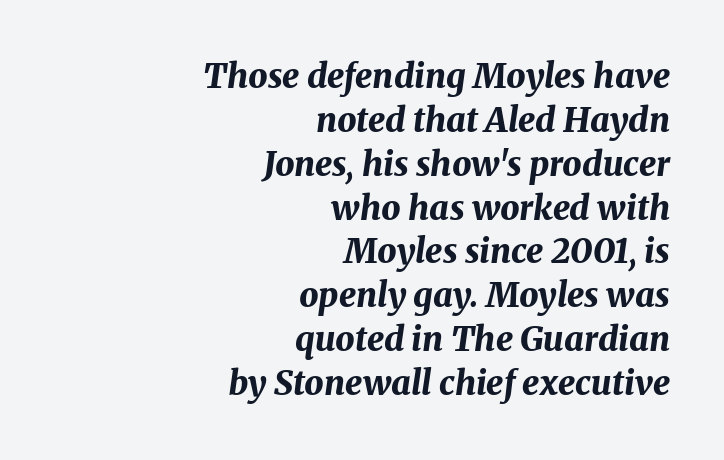
Would a proofreader flag this as italicized? Yes. The face used here is proportionally spaced, like ordinary book or web type. How are the letters spaced? Ordinarily, with no added tracking. Its strokes are broad and dark, the hallmark of bold type. Has an underline been added? It has not.
